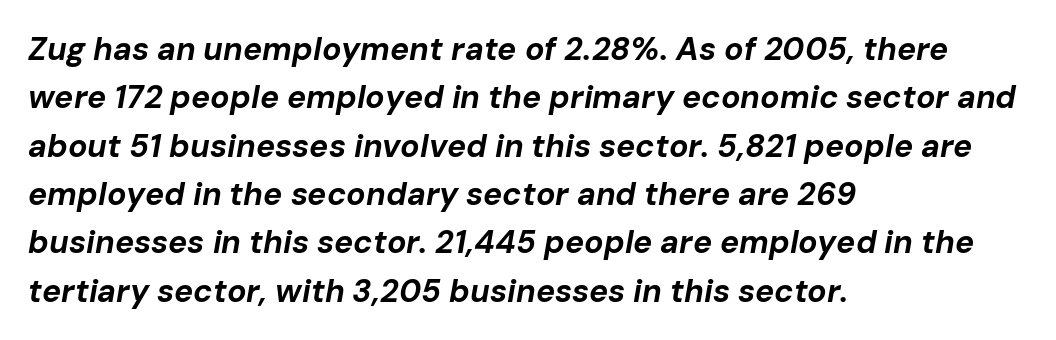
The image shows 32 px bold type, italic (leaning right); set left-aligned, normal line spacing (1.51x), normal letter spacing, not underlined; low stroke contrast and a medium x-height.
